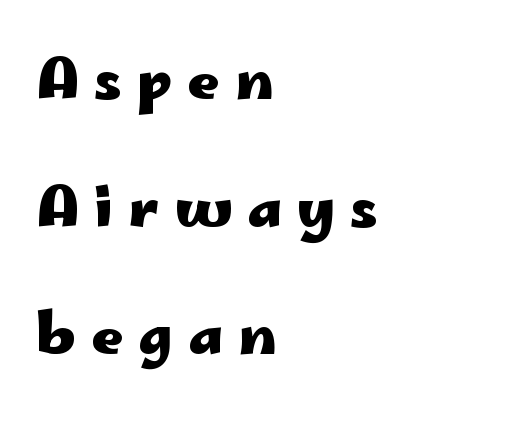
Q: Is the text bold? A: Yes.
Q: Is the text italic (slanted)? A: No, it is upright.
Q: Is the typeface a serif or a sans-serif typeface? A: Sans-serif.
Q: Is the text underlined? A: No.
Q: How is the paragraph aligned? A: Left-aligned.
Q: Is the spacing between letters normal or unusually wide? A: Unusually wide.
Q: Is the spacing between lines tight, normal or loose? A: Loose.
Q: Width (condensed, normal, or wide)? A: Wide.
Q: Stroke contrast? A: Low.
Q: x-height? A: Small.
Q: Monospaced? A: No.
